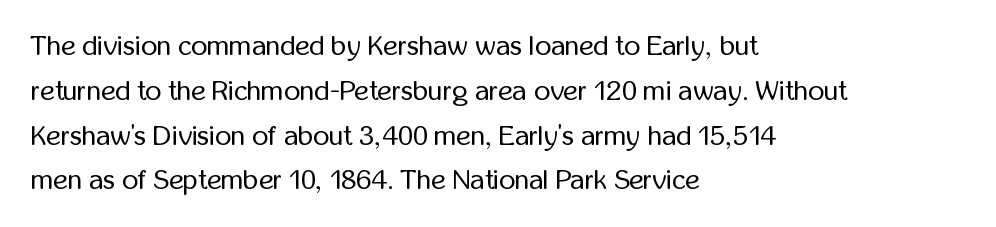
{"serif": "no", "italic": "no", "bold": "no", "weight": "regular", "width": "condensed", "stroke_contrast": "low", "x_height": "medium", "monospaced": "no", "underline": "no", "align": "left", "line_spacing": "normal", "line_spacing_ratio": 1.6, "letter_spacing": "normal", "letter_spacing_em": 0.0, "glyph_px": 28}
